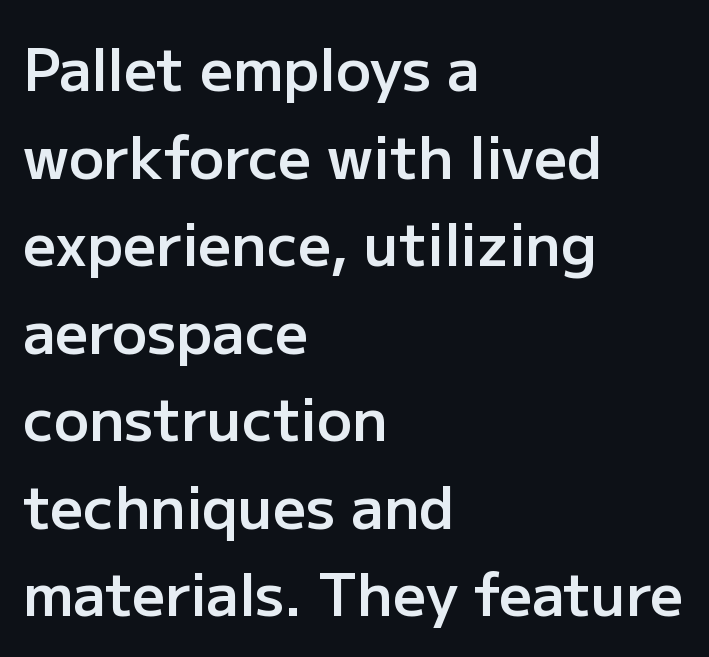
{"serif": "no", "italic": "no", "bold": "semi", "weight": "semibold", "width": "normal", "stroke_contrast": "low", "x_height": "medium", "monospaced": "no", "underline": "no", "align": "left", "line_spacing": "normal", "line_spacing_ratio": 1.51, "letter_spacing": "normal", "letter_spacing_em": 0.0, "glyph_px": 58}
